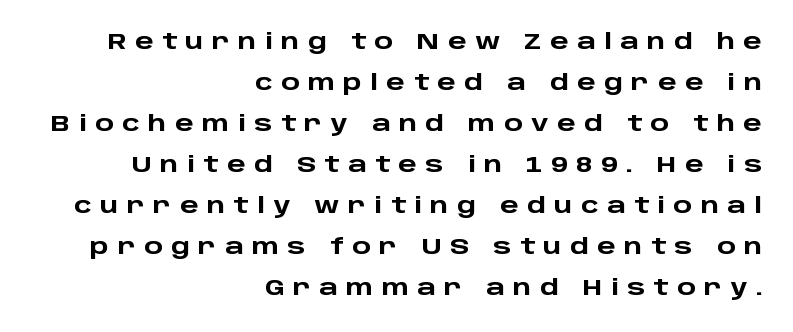
Q: Is the text bold? A: Yes.
Q: Is the text italic (slanted)? A: No, it is upright.
Q: Is the text underlined? A: No.
Q: How is the paragraph aligned? A: Right-aligned.
Q: Is the spacing between letters normal or unusually wide? A: Unusually wide.
